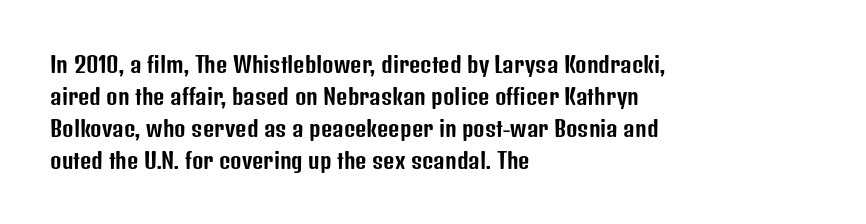
The image shows 22 px text type, upright; set left-aligned, normal line spacing (1.45x), normal letter spacing, not underlined.
